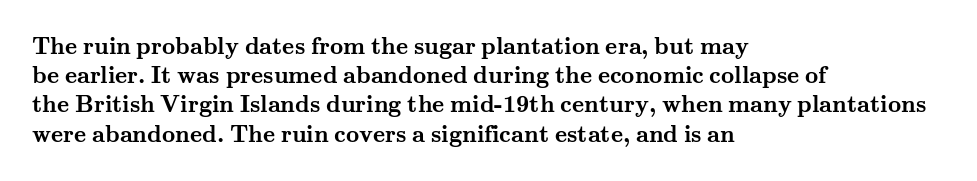
{"italic": "no", "bold": "yes", "underline": "no", "align": "left", "line_spacing": "normal", "line_spacing_ratio": 1.27, "letter_spacing": "normal", "letter_spacing_em": 0.0, "glyph_px": 23}
